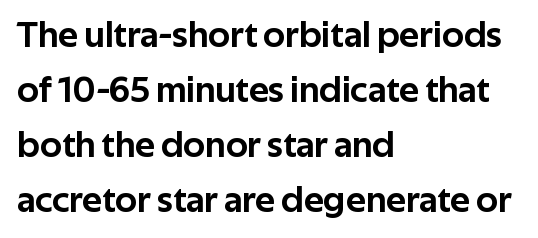
Q: Is the text italic (slanted)? A: No, it is upright.
Q: Is the typeface a serif or a sans-serif typeface? A: Sans-serif.
Q: Is the text underlined? A: No.
Q: How is the paragraph aligned? A: Left-aligned.
Q: Is the spacing between letters normal or unusually wide? A: Normal.
Q: Is the spacing between lines tight, normal or loose? A: Normal.
Q: Width (condensed, normal, or wide)? A: Normal.
Q: Stroke contrast? A: Low.
Q: x-height? A: Medium.
Q: Monospaced? A: No.
